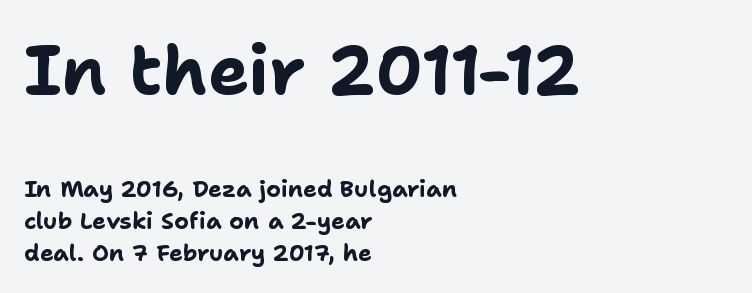
The image shows 68 px bold sans-serif type, upright; set left-aligned, normal line spacing (1.39x), normal letter spacing, not underlined; the first (top) block is 2.96x larger; low stroke contrast and a medium x-height.
